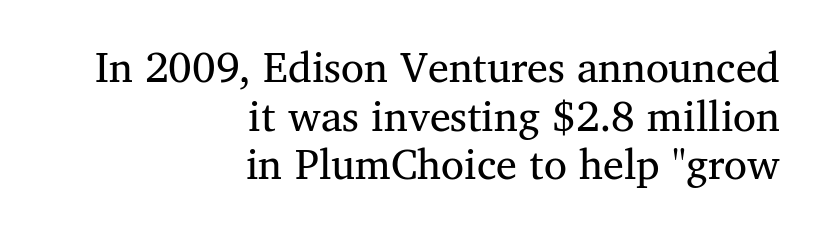
The image shows 42 px regular-weight serif type, upright; set right-aligned, line spacing 1.16x, normal letter spacing, not underlined; medium stroke contrast and a medium x-height.
